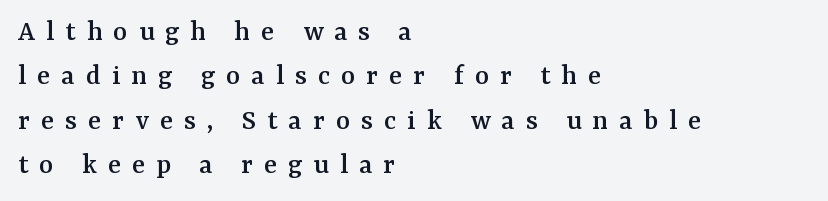
Q: Is the text italic (slanted)? A: No, it is upright.
Q: Is the typeface a serif or a sans-serif typeface? A: Serif.
Q: Is the text underlined? A: No.
Q: How is the paragraph aligned? A: Left-aligned.
Q: Is the spacing between letters normal or unusually wide? A: Unusually wide.
Q: Is the spacing between lines tight, normal or loose? A: Normal.
Q: Width (condensed, normal, or wide)? A: Normal.
Q: Stroke contrast? A: Medium.
Q: x-height? A: Medium.
Q: Monospaced? A: No.
